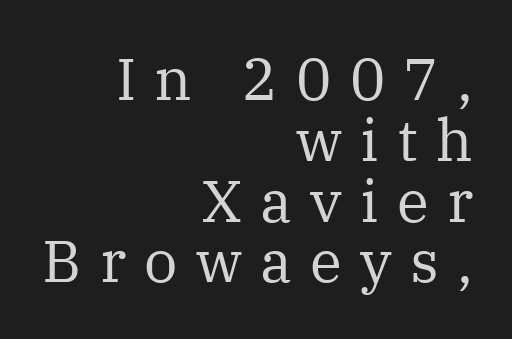
The image shows 59 px regular-weight serif type, upright; set right-aligned, tight line spacing (1.03x), unusually wide letter spacing (+0.31 em), not underlined; medium stroke contrast and a medium x-height.
